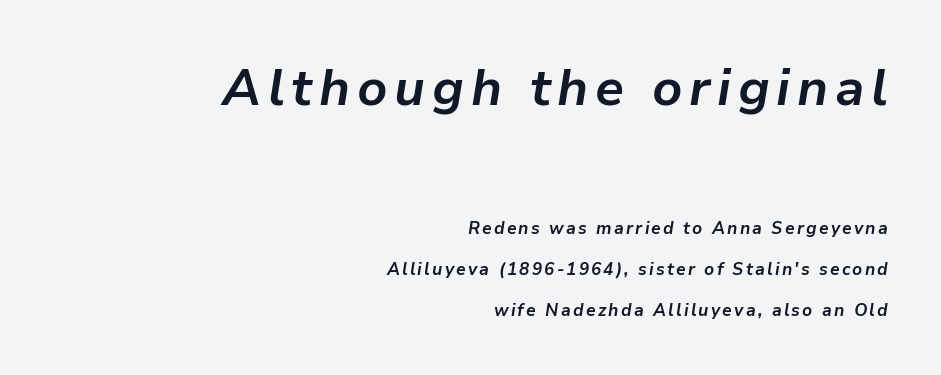
Vertical spacing — loose. The composition opens big and finishes small. Varying glyph widths throughout — classic text-font behaviour. The paragraph shown leans on its right margin. Each row of text sits above clean, open space. On the weight axis this lands at bold, roughly 700.
